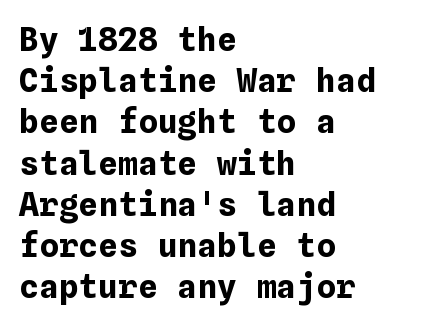
Notice how descenders clear the ascenders below comfortably — that's standard leading. In terms of letterspacing, this is plain default setting. This sample is left-justified, so line endings fall wherever the words run out. Quick note: not italic, upright. Strokes here are thick enough to call this a true bold. The foot of each line stays bare and open.
